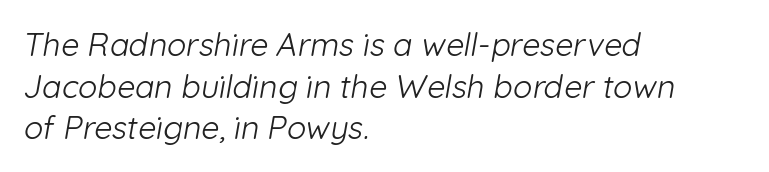
{"serif": "no", "bold": "no", "weight": "light", "width": "normal", "stroke_contrast": "low", "x_height": "medium", "monospaced": "no", "underline": "no", "align": "left", "line_spacing": "normal", "line_spacing_ratio": 1.3, "letter_spacing": "normal", "letter_spacing_em": 0.0, "glyph_px": 32}
